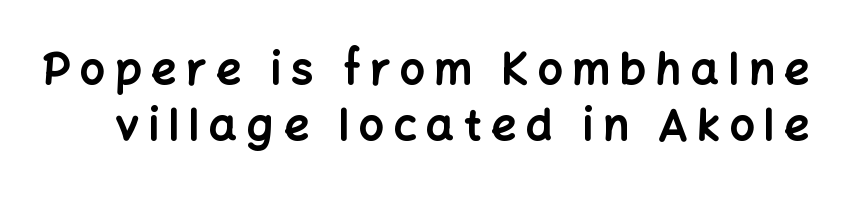
{"serif": "no", "italic": "no", "bold": "yes", "weight": "bold", "width": "normal", "stroke_contrast": "low", "x_height": "medium", "monospaced": "no", "underline": "no", "line_spacing": "normal", "line_spacing_ratio": 1.28, "letter_spacing": "wide", "letter_spacing_em": 0.22, "glyph_px": 44}
